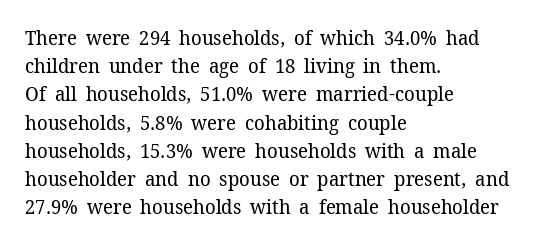
{"italic": "no", "bold": "no", "underline": "no", "align": "left", "line_spacing": "normal", "line_spacing_ratio": 1.41, "letter_spacing": "normal", "letter_spacing_em": 0.0, "glyph_px": 20}
